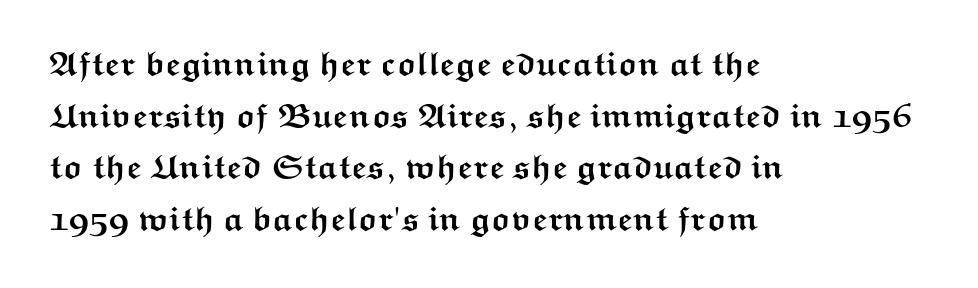
Q: Is the text bold? A: Yes.
Q: Is the text italic (slanted)? A: No, it is upright.
Q: Is the typeface a serif or a sans-serif typeface? A: Sans-serif.
Q: Is the text underlined? A: No.
Q: How is the paragraph aligned? A: Left-aligned.
Q: Is the spacing between letters normal or unusually wide? A: Normal.
Q: Is the spacing between lines tight, normal or loose? A: Normal.
Q: Width (condensed, normal, or wide)? A: Wide.
Q: Stroke contrast? A: Medium.
Q: x-height? A: Medium.
Q: Monospaced? A: No.
